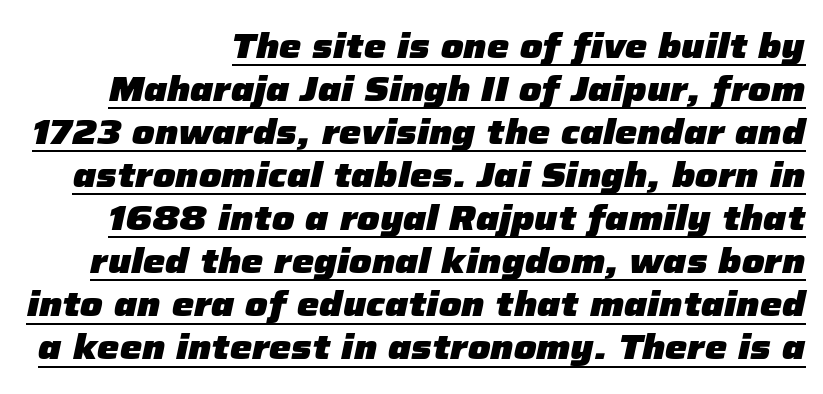
{"italic": "yes", "lean": "right", "slant_degrees": 12, "bold": "yes", "weight": "heavy", "width": "normal", "stroke_contrast": "low", "x_height": "medium", "monospaced": "no", "underline": "yes", "line_spacing_ratio": 1.23, "letter_spacing": "normal", "letter_spacing_em": 0.0, "glyph_px": 35}
